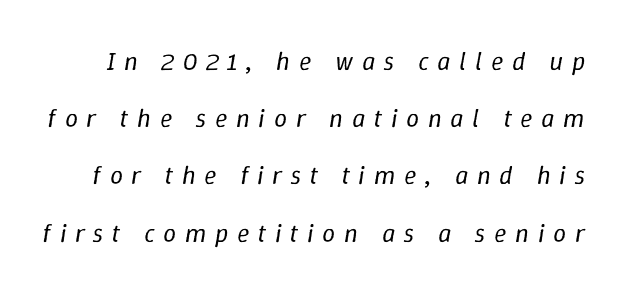
{"italic": "yes", "lean": "right", "slant_degrees": 9, "bold": "no", "underline": "no", "line_spacing": "loose", "line_spacing_ratio": 2.2, "letter_spacing": "wide", "letter_spacing_em": 0.33, "glyph_px": 26}
